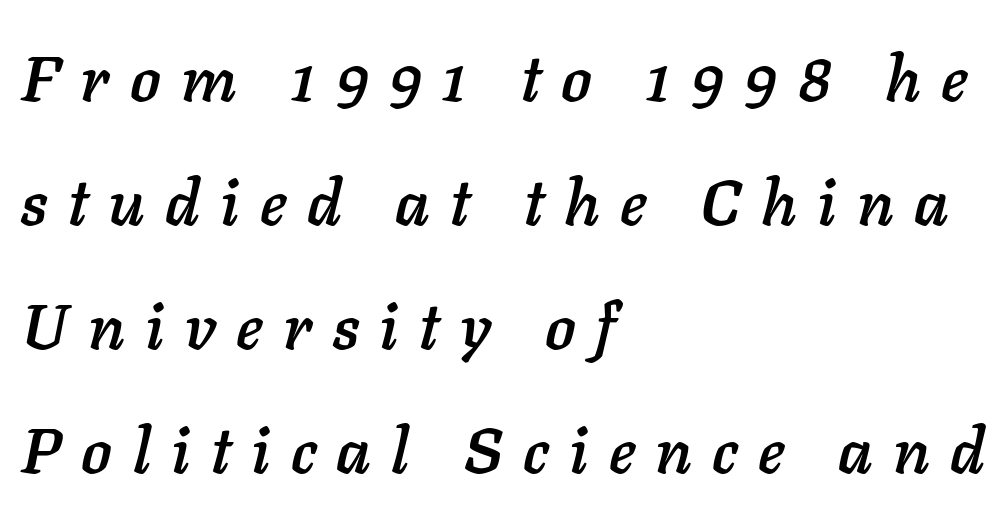
The rendering anchors every line to the left-hand side. If you measured baseline to baseline, you'd find a long distance. When letters slant like this, we call the style italic. Character widths vary here, with narrow letters taking less room than wide ones.
